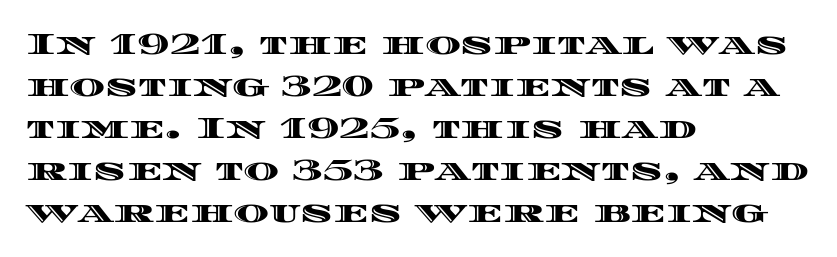
The image shows 30 px wide type, upright; set left-aligned, normal line spacing (1.4x), normal letter spacing, not underlined; a large x-height.
